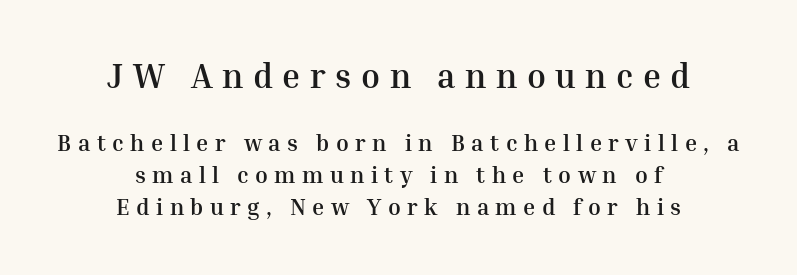
{"serif": "yes", "italic": "no", "bold": "yes", "weight": "semibold", "width": "normal", "stroke_contrast": "medium", "x_height": "medium", "monospaced": "no", "underline": "no", "align": "center", "line_spacing": "normal", "line_spacing_ratio": 1.38, "letter_spacing": "wide", "letter_spacing_em": 0.28, "larger_block": "first", "size_ratio": 1.48, "glyph_px": 34}
